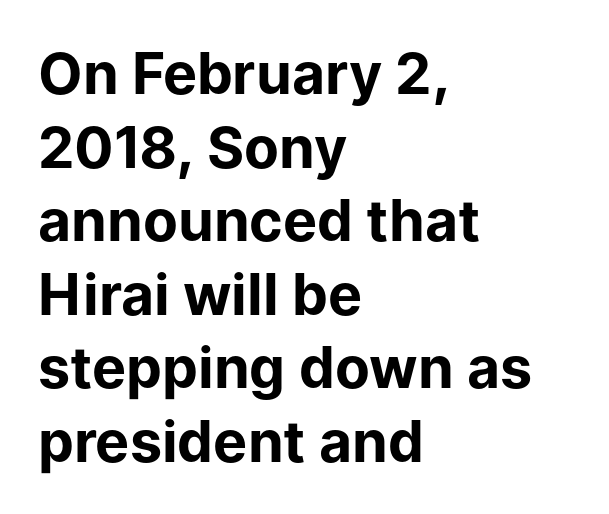
Letter spacing: default. The characters look thick and weighty, a clear bold. Looks like regular typesetting: each glyph gets only the width it needs. Nobody drew a line under any word here.
